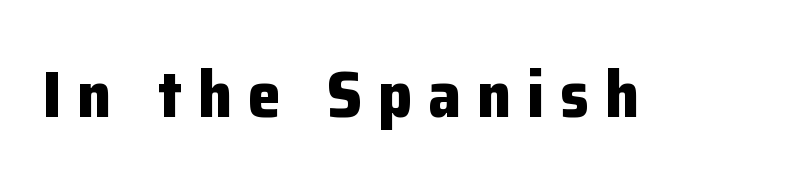
Q: Is the text bold? A: Yes.
Q: Is the text italic (slanted)? A: No, it is upright.
Q: Is the typeface a serif or a sans-serif typeface? A: Sans-serif.
Q: Is the text underlined? A: No.
Q: Is the spacing between letters normal or unusually wide? A: Unusually wide.
Q: Width (condensed, normal, or wide)? A: Normal.
Q: Stroke contrast? A: Low.
Q: x-height? A: Medium.
Q: Monospaced? A: No.
